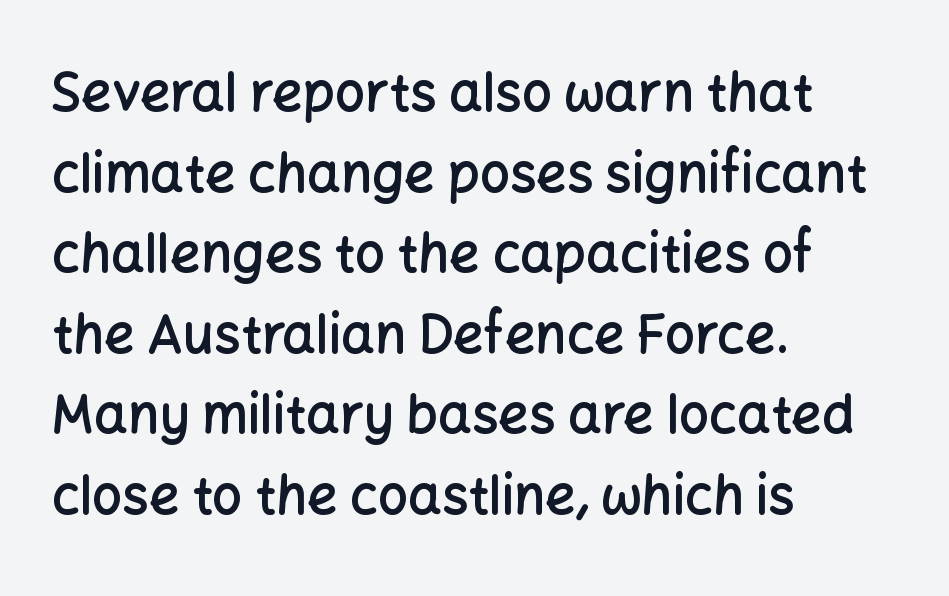
{"serif": "no", "italic": "no", "bold": "semi", "weight": "semibold", "width": "normal", "stroke_contrast": "low", "x_height": "medium", "monospaced": "no", "underline": "no", "align": "left", "line_spacing": "normal", "line_spacing_ratio": 1.52, "letter_spacing": "normal", "letter_spacing_em": 0.0, "glyph_px": 53}
